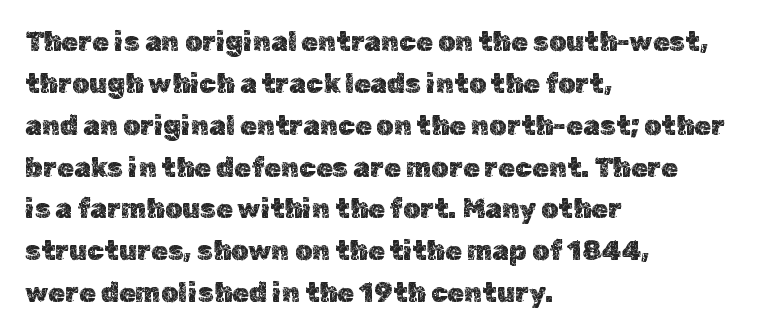
Q: Is the text italic (slanted)? A: No, it is upright.
Q: Is the text underlined? A: No.
Q: How is the paragraph aligned? A: Left-aligned.
Q: Is the spacing between letters normal or unusually wide? A: Normal.
Q: Is the spacing between lines tight, normal or loose? A: Normal.
